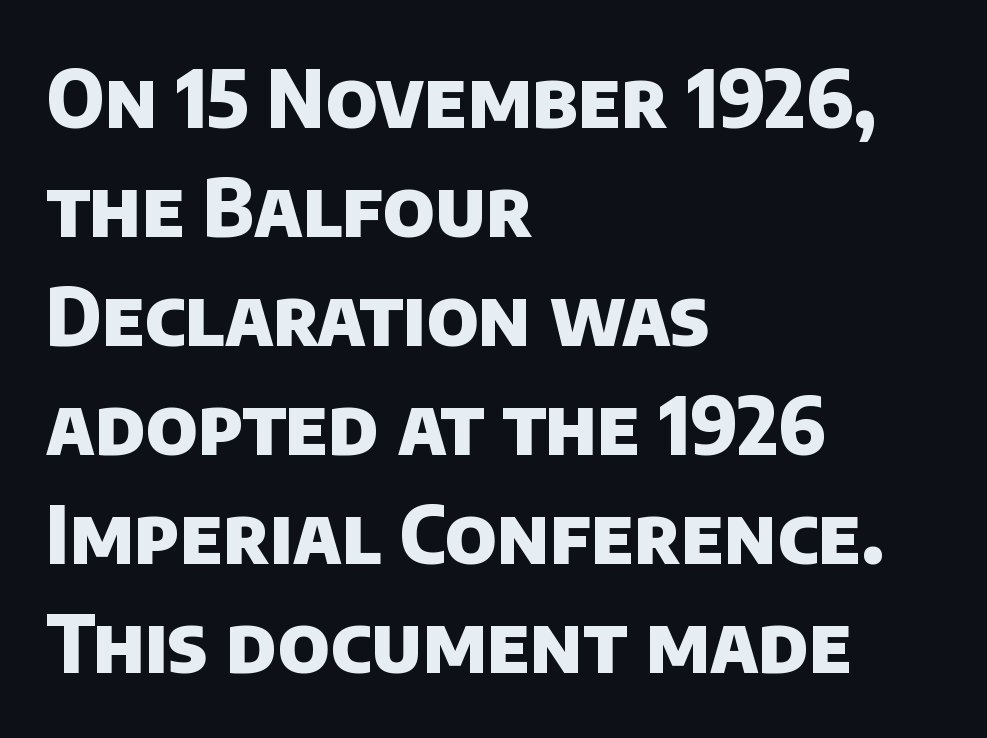
Q: Is the text bold? A: Yes.
Q: Is the typeface a serif or a sans-serif typeface? A: Sans-serif.
Q: Is the text underlined? A: No.
Q: How is the paragraph aligned? A: Left-aligned.
Q: Is the spacing between letters normal or unusually wide? A: Normal.
Q: Is the spacing between lines tight, normal or loose? A: Normal.
Q: Width (condensed, normal, or wide)? A: Normal.
Q: Stroke contrast? A: Low.
Q: x-height? A: Large.
Q: Monospaced? A: No.
